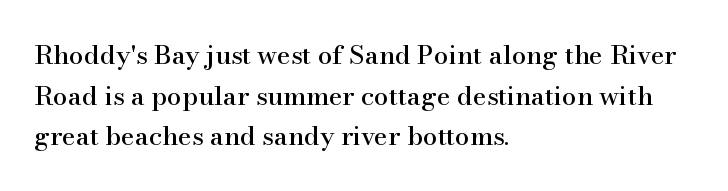
The image shows 26 px text type, upright; set left-aligned, normal line spacing (1.56x), normal letter spacing, not underlined.
